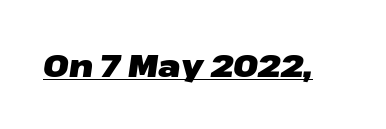
Every character sits at an angle, as italics do. Looks like regular typesetting: each glyph gets only the width it needs. What decoration does the sample have? An underline. The letterforms sit shoulder to shoulder at normal distance. The letters are bold, with thick, heavy strokes.
